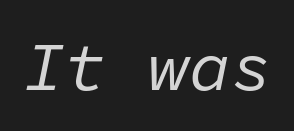
Q: Is the text bold? A: No.
Q: Is the text italic (slanted)? A: Yes, it leans right by about 11 degrees.
Q: Is the text underlined? A: No.
Q: Is the spacing between letters normal or unusually wide? A: Normal.
Q: Width (condensed, normal, or wide)? A: Normal.
Q: Stroke contrast? A: Low.
Q: x-height? A: Medium.
Q: Monospaced? A: Yes.
